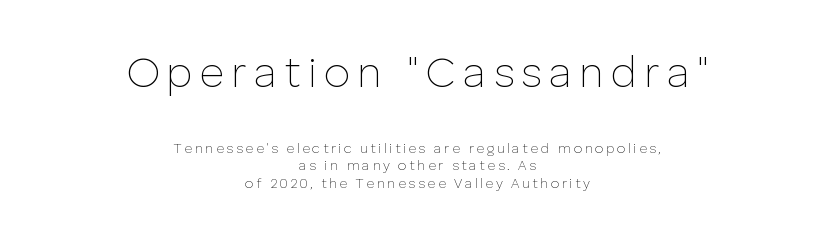
Q: Is the text bold? A: No.
Q: Is the text italic (slanted)? A: No, it is upright.
Q: Is the typeface a serif or a sans-serif typeface? A: Sans-serif.
Q: Is the text underlined? A: No.
Q: How is the paragraph aligned? A: Centered.
Q: Is the spacing between lines tight, normal or loose? A: Normal.
Q: Which block of text is set in a larger size, the first (top) or the second (bottom)? A: The first (top) one.
Q: Width (condensed, normal, or wide)? A: Normal.
Q: Stroke contrast? A: Low.
Q: x-height? A: Medium.
Q: Monospaced? A: No.
